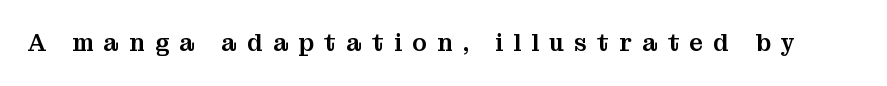
Italic: no, the glyphs are upright roman. Someone cranked the tracking dial way up on this one. Descenders are the only things crossing below the line.
